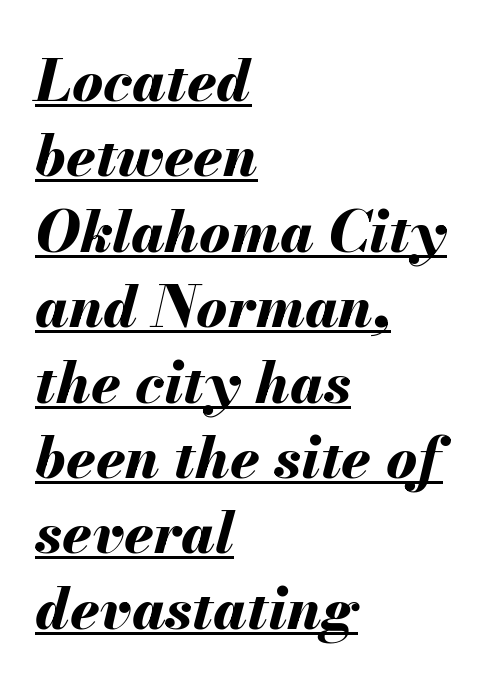
This is oblique type, the kind used for emphasis or titles. Horizontal bands of white between lines are of average thickness. Does the copy run flush right? No — it runs flush left. Does a line run under the words? Yes, clearly.
